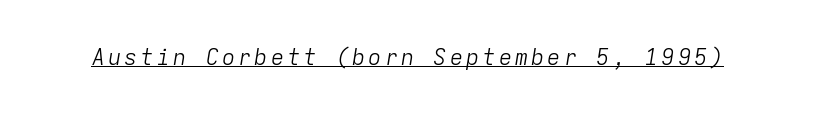
Q: Is the text bold? A: No.
Q: Is the text italic (slanted)? A: Yes, it leans right by about 9 degrees.
Q: Is the text underlined? A: Yes.
